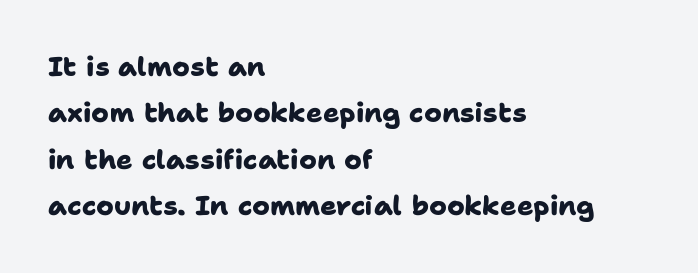
Q: Is the text bold? A: Yes.
Q: Is the text underlined? A: No.
Q: How is the paragraph aligned? A: Left-aligned.
Q: Is the spacing between letters normal or unusually wide? A: Normal.
